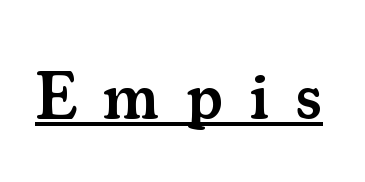
Q: Is the text bold? A: Semi-bold.
Q: Is the text italic (slanted)? A: No, it is upright.
Q: Is the typeface a serif or a sans-serif typeface? A: Serif.
Q: Is the text underlined? A: Yes.
Q: Is the spacing between letters normal or unusually wide? A: Unusually wide.
Q: Width (condensed, normal, or wide)? A: Normal.
Q: Stroke contrast? A: Medium.
Q: x-height? A: Small.
Q: Monospaced? A: No.
